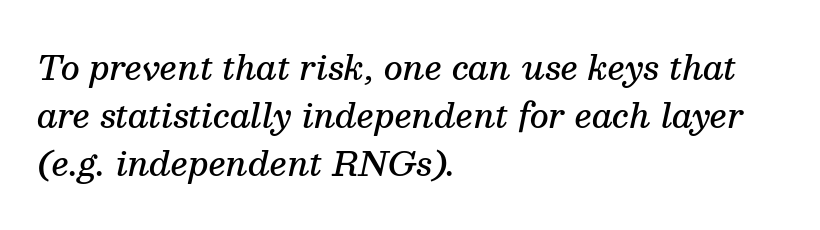
Q: Is the text bold? A: Semi-bold.
Q: Is the text italic (slanted)? A: Yes, it leans right by about 13 degrees.
Q: Is the typeface a serif or a sans-serif typeface? A: Serif.
Q: Is the text underlined? A: No.
Q: How is the paragraph aligned? A: Left-aligned.
Q: Is the spacing between letters normal or unusually wide? A: Normal.
Q: Is the spacing between lines tight, normal or loose? A: Normal.
Q: Width (condensed, normal, or wide)? A: Normal.
Q: Stroke contrast? A: Medium.
Q: x-height? A: Medium.
Q: Monospaced? A: No.
